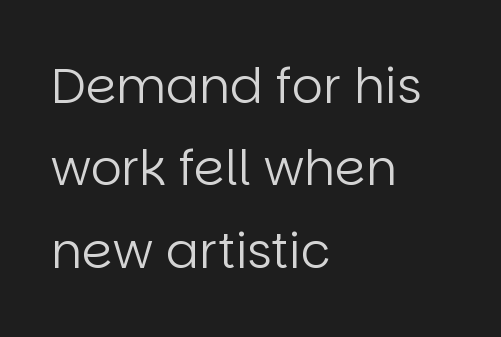
The image shows 49 px regular-weight sans-serif type, upright; set left-aligned, normal line spacing (1.68x), normal letter spacing, not underlined; low stroke contrast and a large x-height.
